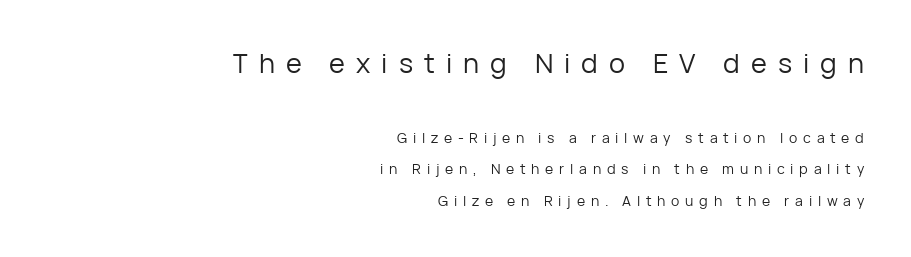
Q: Is the text bold? A: No.
Q: Is the text italic (slanted)? A: No, it is upright.
Q: Is the text underlined? A: No.
Q: How is the paragraph aligned? A: Right-aligned.
Q: Is the spacing between letters normal or unusually wide? A: Unusually wide.
Q: Is the spacing between lines tight, normal or loose? A: Loose.
Q: Which block of text is set in a larger size, the first (top) or the second (bottom)? A: The first (top) one.
